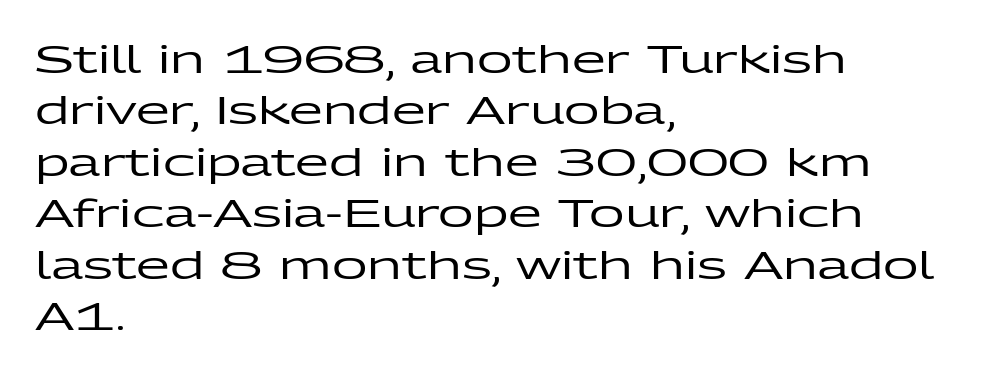
The image shows 39 px wide sans-serif type, upright; set left-aligned, normal line spacing (1.32x), normal letter spacing, not underlined; low stroke contrast and a medium x-height.
